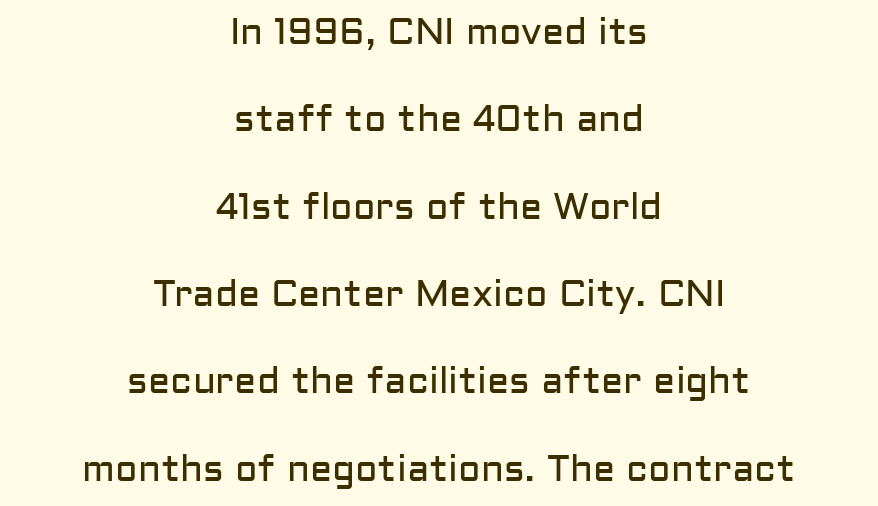
Q: Is the text bold? A: No.
Q: Is the text italic (slanted)? A: No, it is upright.
Q: Is the typeface a serif or a sans-serif typeface? A: Sans-serif.
Q: Is the text underlined? A: No.
Q: How is the paragraph aligned? A: Centered.
Q: Is the spacing between letters normal or unusually wide? A: Normal.
Q: Is the spacing between lines tight, normal or loose? A: Loose.
Q: Width (condensed, normal, or wide)? A: Normal.
Q: Stroke contrast? A: Low.
Q: x-height? A: Medium.
Q: Monospaced? A: No.
